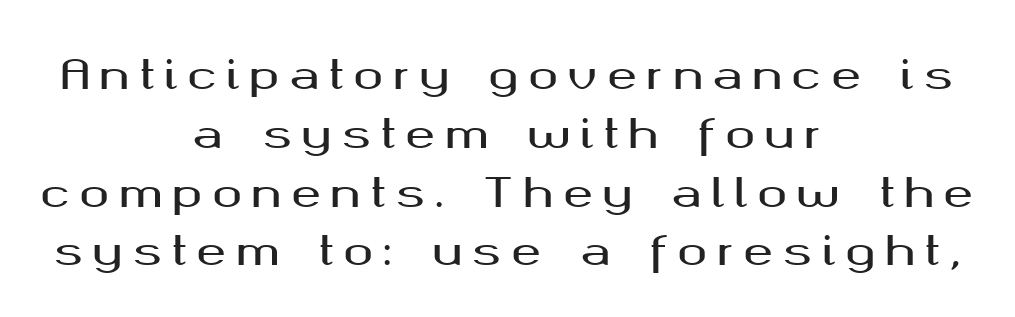
Q: Is the text italic (slanted)? A: No, it is upright.
Q: Is the typeface a serif or a sans-serif typeface? A: Sans-serif.
Q: Is the text underlined? A: No.
Q: How is the paragraph aligned? A: Centered.
Q: Is the spacing between letters normal or unusually wide? A: Unusually wide.
Q: Is the spacing between lines tight, normal or loose? A: Normal.
Q: Width (condensed, normal, or wide)? A: Wide.
Q: Stroke contrast? A: Medium.
Q: x-height? A: Medium.
Q: Monospaced? A: No.
